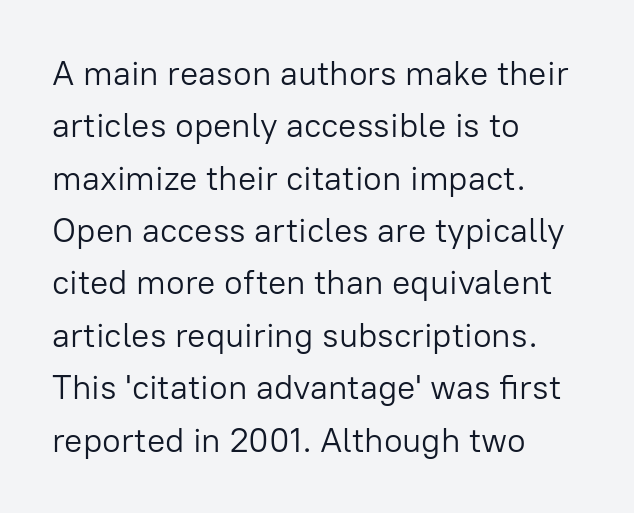
{"serif": "no", "italic": "no", "bold": "no", "weight": "light", "width": "normal", "stroke_contrast": "low", "x_height": "medium", "monospaced": "no", "underline": "no", "align": "left", "line_spacing": "normal", "line_spacing_ratio": 1.54, "letter_spacing": "normal", "letter_spacing_em": 0.0, "glyph_px": 34}
